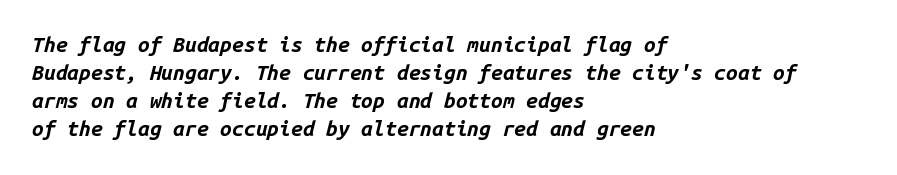
A student would call this left alignment; a typographer would say flush left, rag right. The face used here is rendered with its standard letterfit. Posture: slanted. The vertical gap from one line to the next is medium. In terms of weight, the rendering is a true, heavy bold. This rendering features lettering with no underline.
